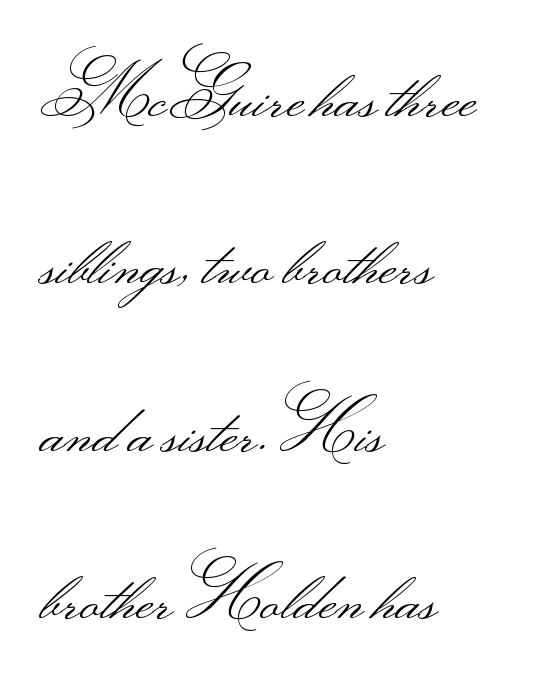
Q: Is the text bold? A: No.
Q: Is the text italic (slanted)? A: Yes.
Q: Is the typeface a serif or a sans-serif typeface? A: Sans-serif.
Q: Is the text underlined? A: No.
Q: How is the paragraph aligned? A: Left-aligned.
Q: Is the spacing between letters normal or unusually wide? A: Normal.
Q: Is the spacing between lines tight, normal or loose? A: Loose.
Q: Width (condensed, normal, or wide)? A: Wide.
Q: Stroke contrast? A: Medium.
Q: Monospaced? A: No.
